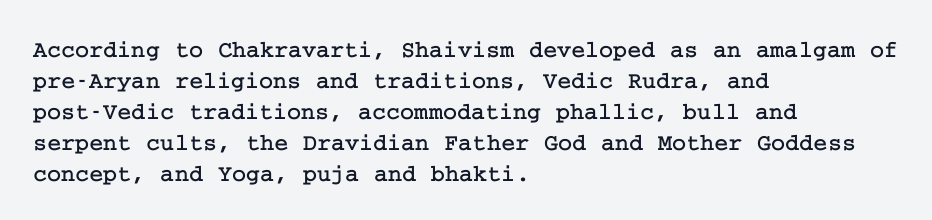
The image shows 24 px text type, upright; set left-aligned, normal line spacing (1.29x), normal letter spacing, not underlined.
